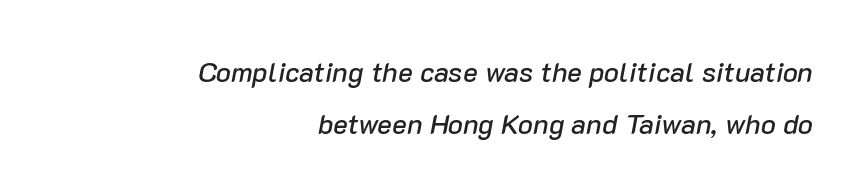
Note the varied advance widths — an 'i' is clearly narrower than an 'm'. This rendering uses right alignment, leaving the left contour irregular. The area under the type is left untouched. Slanted lettering throughout. Spacing between characters is what you'd get straight out of the box.
